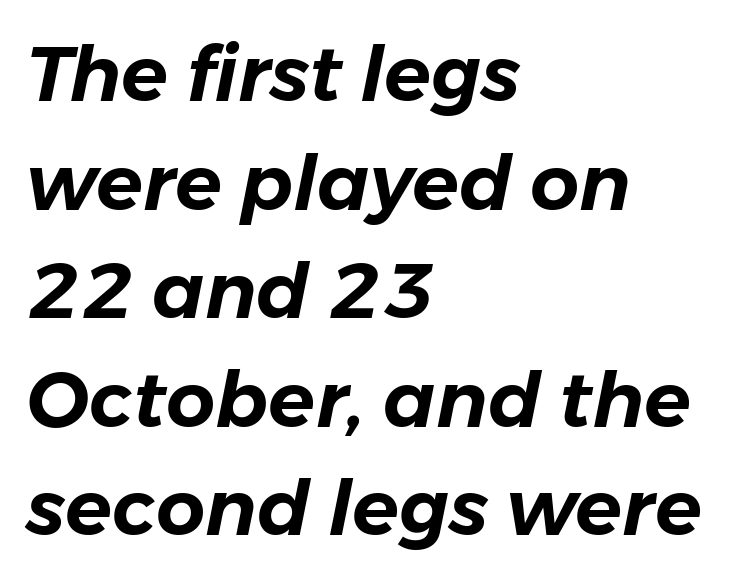
The image shows 77 px text type, italic (leaning right); set left-aligned, normal line spacing (1.41x), normal letter spacing, not underlined; low stroke contrast and a medium x-height.
